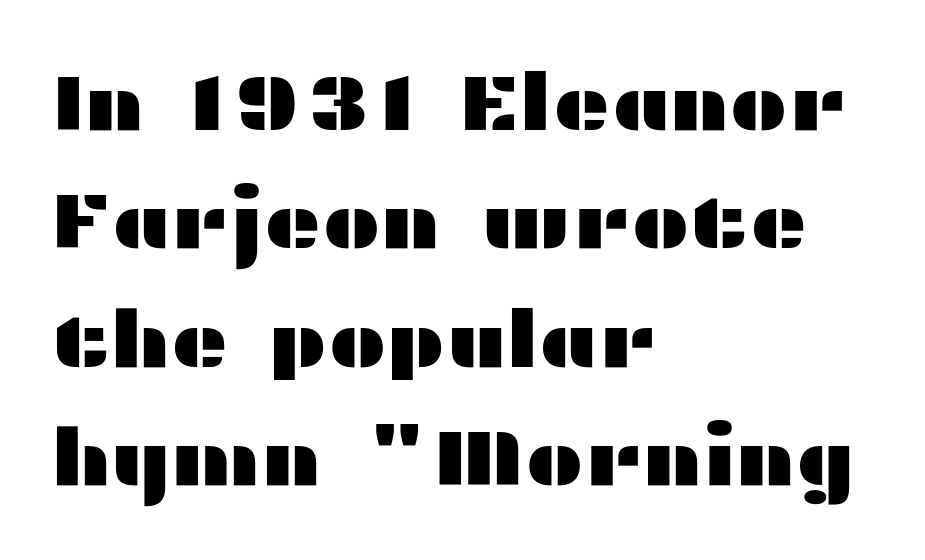
This sample uses plain, unmodified letter spacing. Quick note: not italic, upright. The text was rendered using a sans face with plain stroke endings. Has an underline been added? It has not.
